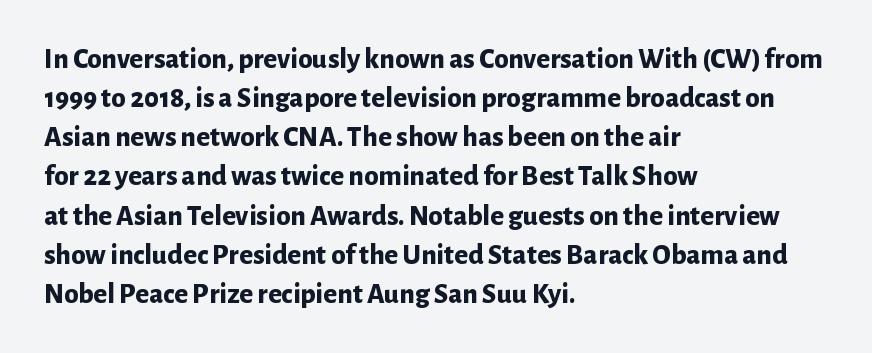
Does the leading feel generous? No, just average. The tracking reads as untouched default to a designer's eye. You can tell it's not italic because the verticals are truly vertical. These lines are composed in type without serifs.
